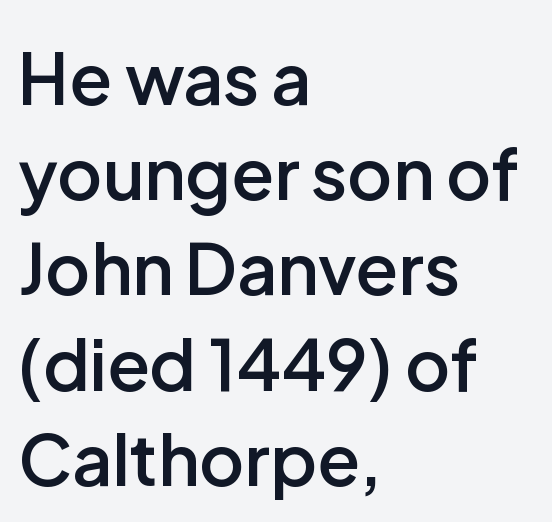
Typographic density is moderately raised because the face is semibold. The passage shown stacks its lines at a standard gap. Descenders are the only things crossing below the line. This sample has the flowing, uneven cadence of proportional lettering.
